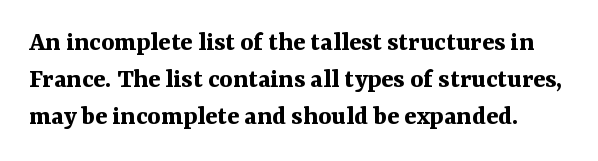
The image shows 28 px bold serif type, upright; set normal line spacing (1.32x), normal letter spacing, not underlined; medium stroke contrast and a medium x-height.
